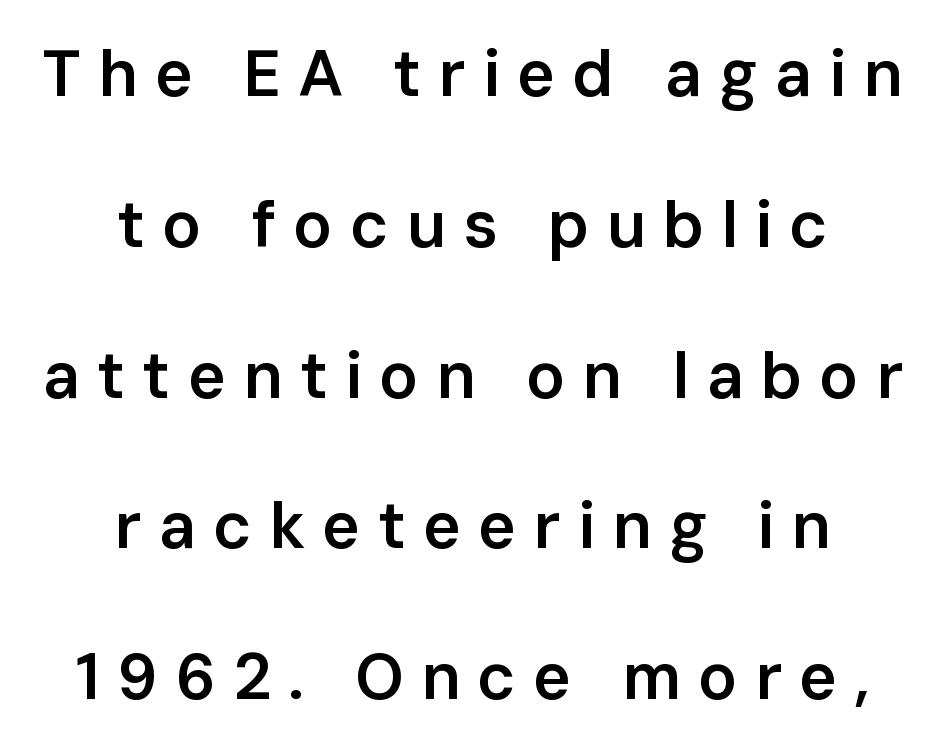
The image shows 65 px semibold sans-serif type, upright; set centered, loose line spacing (2.32x), unusually wide letter spacing (+0.26 em), not underlined; low stroke contrast and a medium x-height.
